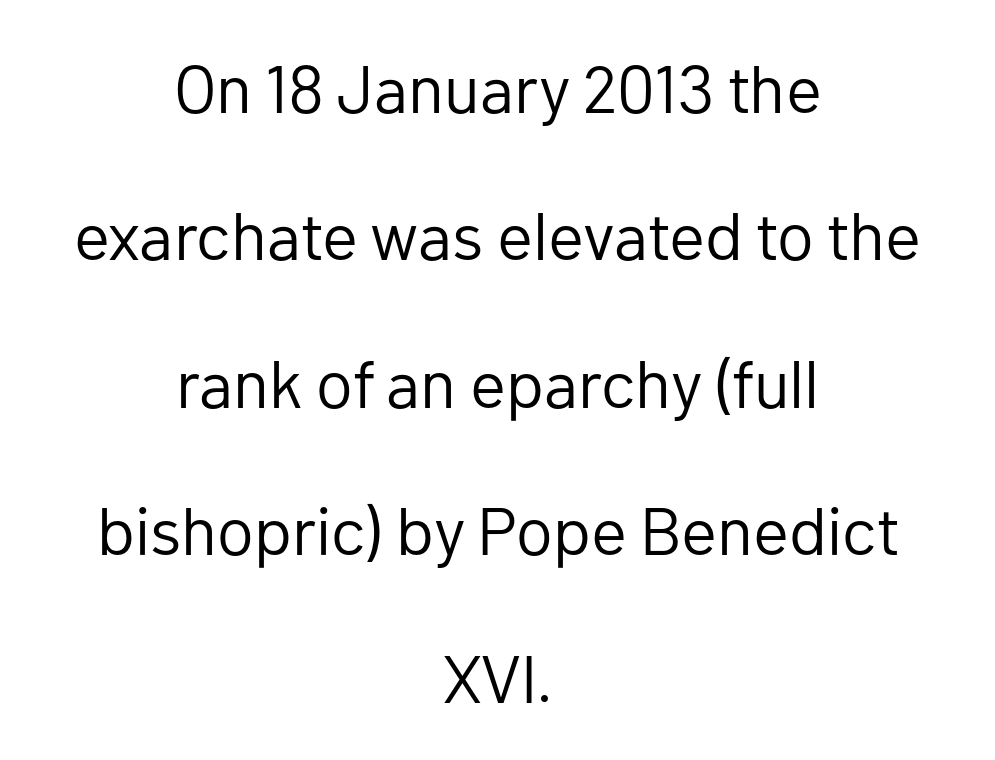
The image shows 67 px regular-weight sans-serif type, upright; set centered, loose line spacing (2.2x), normal letter spacing, not underlined; low stroke contrast and a medium x-height.
